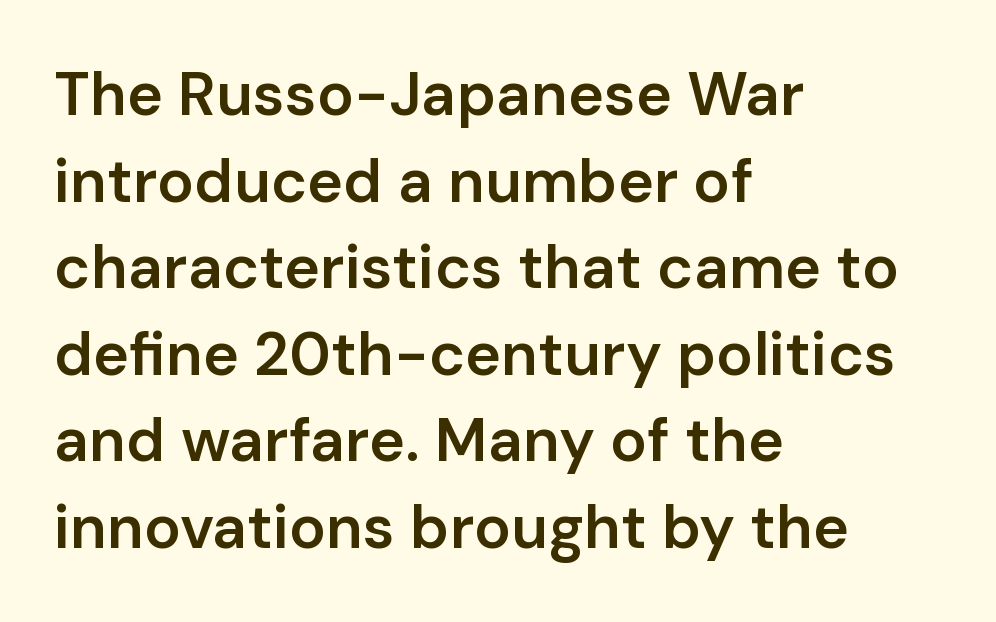
{"serif": "no", "italic": "no", "bold": "semi", "weight": "semibold", "width": "normal", "stroke_contrast": "low", "x_height": "medium", "monospaced": "no", "underline": "no", "align": "left", "line_spacing": "normal", "line_spacing_ratio": 1.42, "letter_spacing": "normal", "letter_spacing_em": 0.0, "glyph_px": 61}
